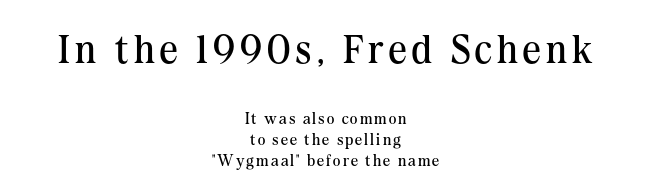
{"serif": "yes", "italic": "no", "bold": "no", "weight": "regular", "width": "normal", "stroke_contrast": "medium", "x_height": "medium", "monospaced": "no", "underline": "no", "align": "center", "line_spacing": "normal", "line_spacing_ratio": 1.3, "larger_block": "first", "size_ratio": 2.5, "glyph_px": 40}
